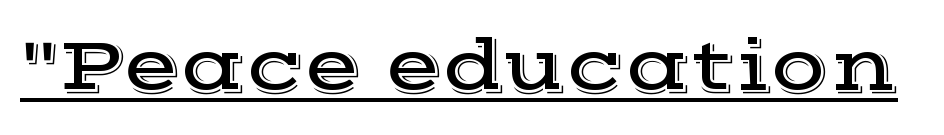
Q: Is the text italic (slanted)? A: No, it is upright.
Q: Is the typeface a serif or a sans-serif typeface? A: Serif.
Q: Is the text underlined? A: Yes.
Q: Is the spacing between letters normal or unusually wide? A: Normal.
Q: Width (condensed, normal, or wide)? A: Wide.
Q: x-height? A: Medium.
Q: Monospaced? A: No.
